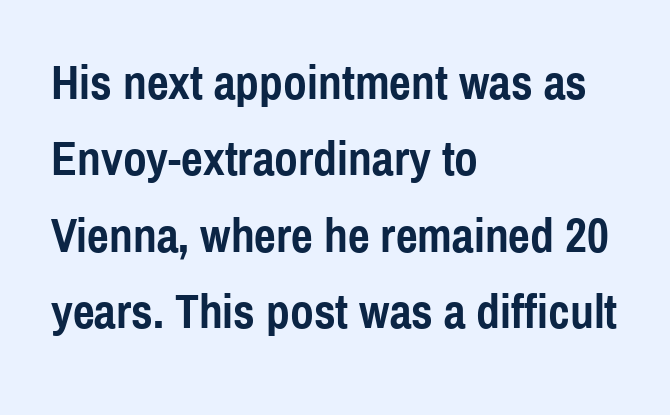
Every stem runs plumb, perpendicular to the baseline. The space directly below the letters is spotless. The typesetter chose a ragged-right arrangement here. Summary of weight: heavy, a full bold. The face used here is rendered with its standard letterfit.
